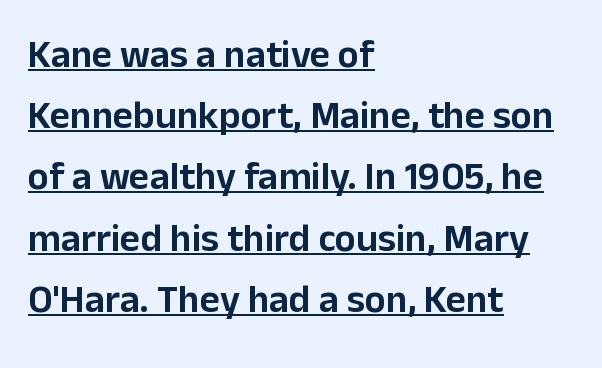
The image shows 39 px sans-serif type, upright; set left-aligned, normal line spacing (1.57x), normal letter spacing, underlined; low stroke contrast and a medium x-height.
